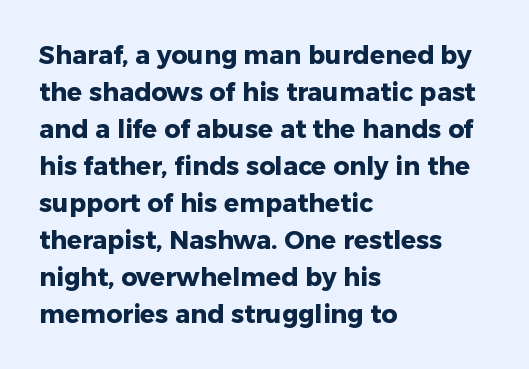
Horizontally, the lines are justified to the leading edge only. These words are printed bold, with thick strokes throughout. These lines sit exactly where default settings would place them. Every character sits straight up, as roman type does. Beneath every word, the page is bare.
